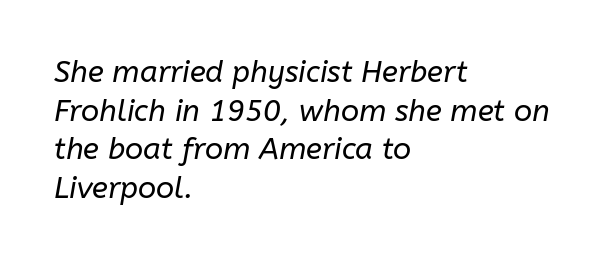
{"italic": "yes", "lean": "right", "slant_degrees": 10, "bold": "no", "weight": "regular", "width": "normal", "stroke_contrast": "low", "x_height": "medium", "monospaced": "no", "underline": "no", "align": "left", "line_spacing": "normal", "line_spacing_ratio": 1.29, "letter_spacing": "normal", "letter_spacing_em": 0.0, "glyph_px": 30}
